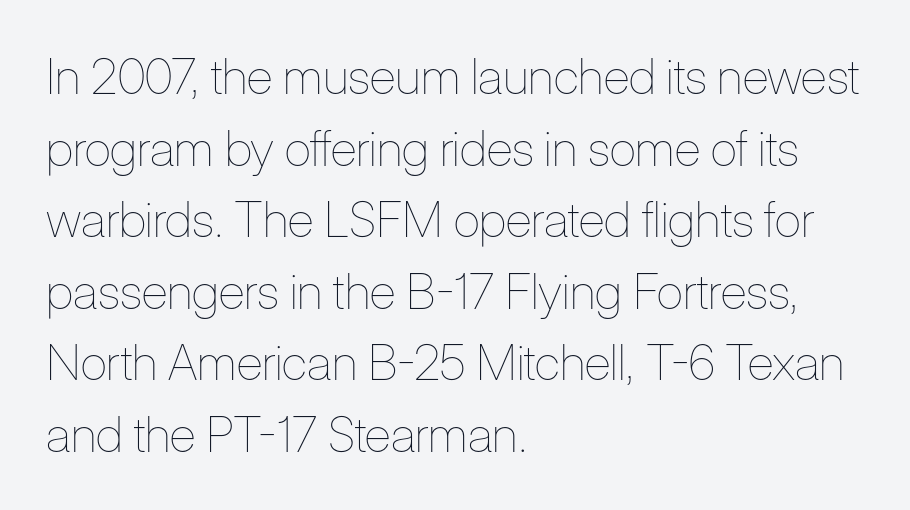
{"italic": "no", "bold": "no", "weight": "thin", "width": "condensed", "stroke_contrast": "low", "x_height": "medium", "monospaced": "no", "underline": "no", "align": "left", "line_spacing": "normal", "line_spacing_ratio": 1.46, "letter_spacing": "normal", "letter_spacing_em": 0.0, "glyph_px": 49}
